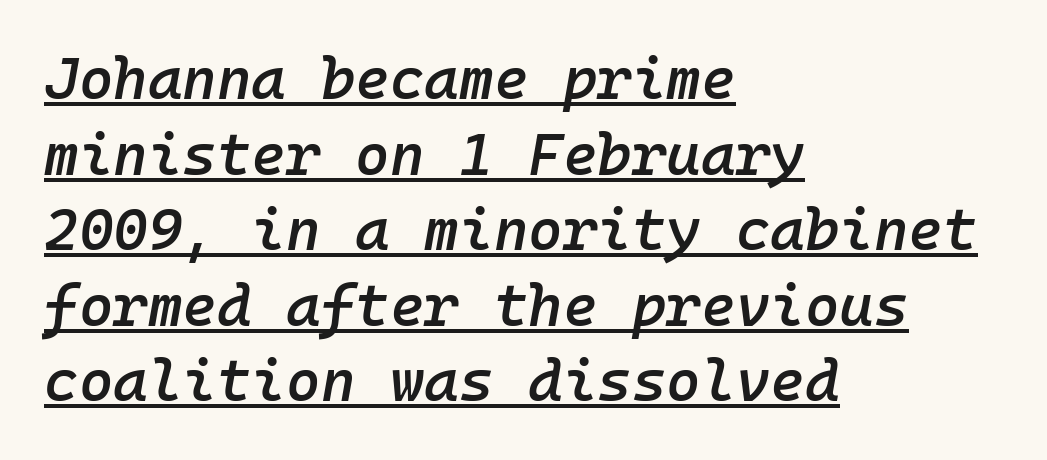
Every row of glyphs begins at an identical x-position on the left. Every character here occupies the same horizontal width, giving the sample a typewriter-like rhythm. Bold? Not quite — semibold, heavier than regular but stopping short. Compared with typical paragraphs, the rows here are spaced about the same.
